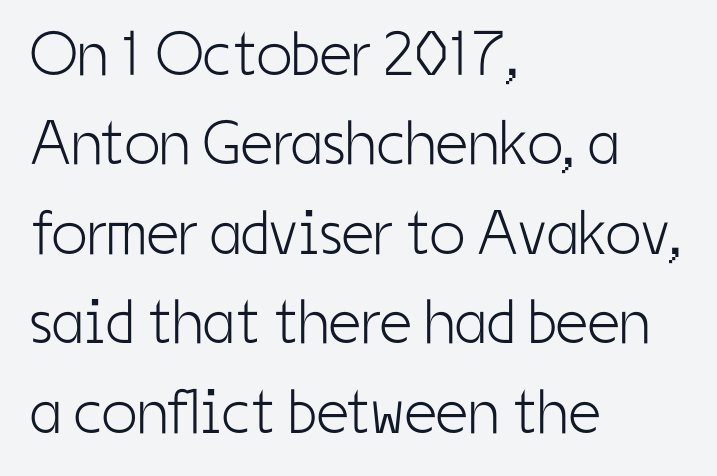
The lettering holds an erect, upright posture throughout. Nobody touched the tracking dial on this one. The passage shown stacks its lines at a standard gap. All the whitespace from short lines collects on the right.
